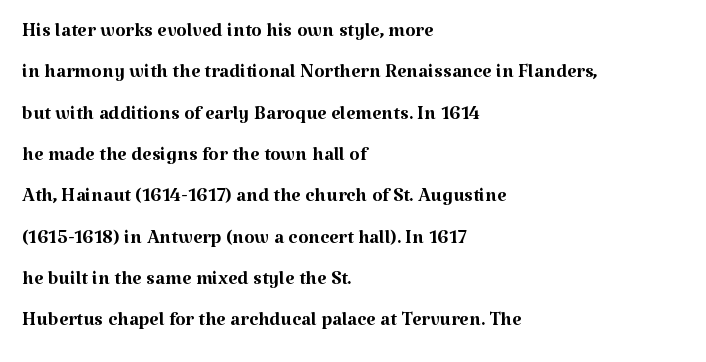
The image shows 27 px text type, upright; set left-aligned, normal line spacing (1.53x), normal letter spacing, not underlined.
